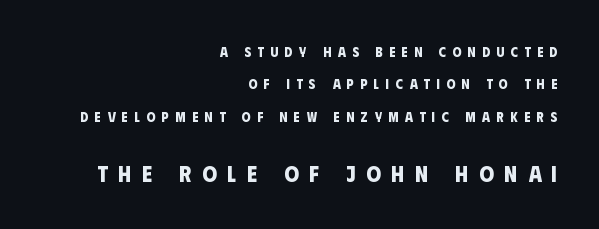
This rendering features lettering with no underline. Typeset ragged left — the right edge is the straight one. Look at the glyph heights: the lower group is clearly the bigger setting. Substantial extra tracking has been applied to these lines.
